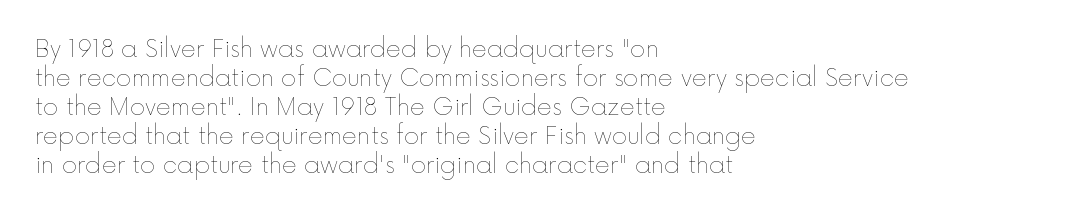
{"italic": "no", "bold": "no", "underline": "no", "align": "left", "line_spacing": "normal", "line_spacing_ratio": 1.26, "letter_spacing": "normal", "letter_spacing_em": 0.0, "glyph_px": 23}
